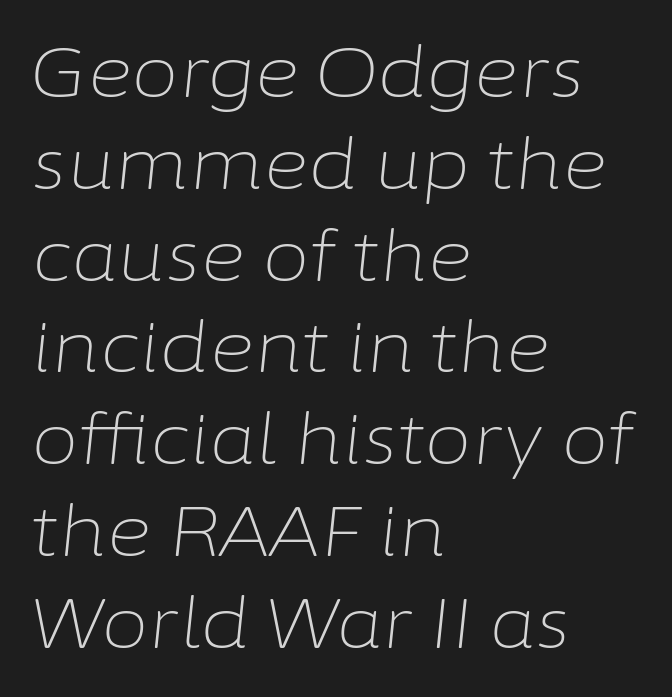
Q: Is the text bold? A: No.
Q: Is the text italic (slanted)? A: Yes, it leans right by about 6 degrees.
Q: Is the text underlined? A: No.
Q: How is the paragraph aligned? A: Left-aligned.
Q: Is the spacing between letters normal or unusually wide? A: Normal.
Q: Is the spacing between lines tight, normal or loose? A: Normal.
Q: Width (condensed, normal, or wide)? A: Normal.
Q: Stroke contrast? A: Low.
Q: x-height? A: Medium.
Q: Monospaced? A: No.
